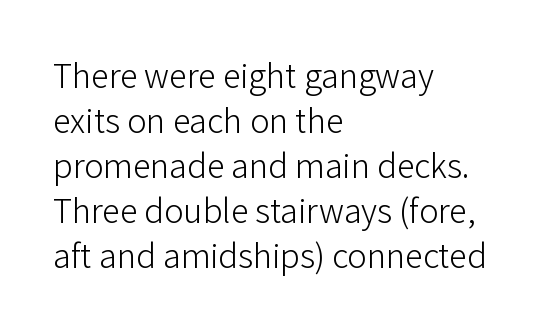
Is the letter spacing exaggerated? No — it looks like the ordinary default. All the whitespace from short lines collects on the right. Upright lettering throughout. The zone under the glyphs is completely vacant.
